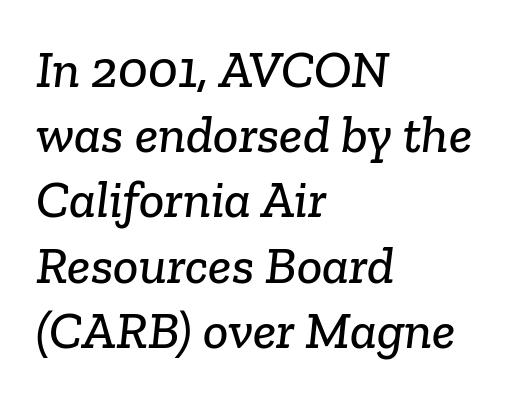
{"serif": "yes", "width": "normal", "stroke_contrast": "low", "x_height": "medium", "monospaced": "no", "underline": "no", "align": "left", "line_spacing_ratio": 1.23, "letter_spacing": "normal", "letter_spacing_em": 0.0, "glyph_px": 53}
